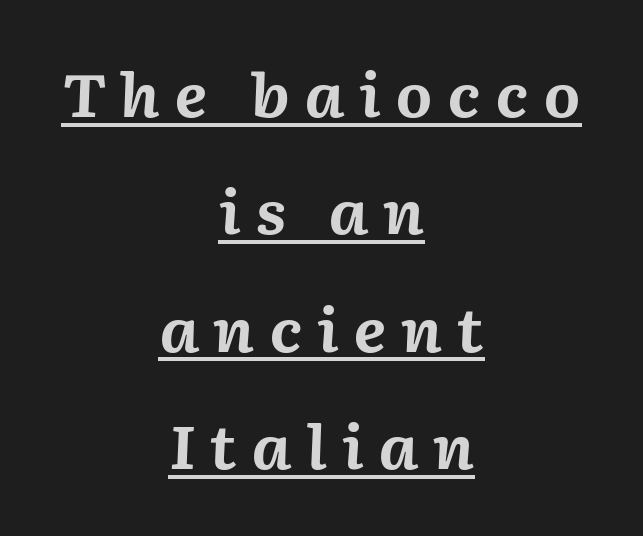
In terms of posture, this sample is oblique. This sample trades compactness for vertical openness between lines. The text block is weighted toward neither margin, spreading evenly from the middle. The rendering uses the underline text-decoration. Observe the wide spacing: letters keep a clear distance from each other. Spacing verdict: proportional, widths tailored to each character.
